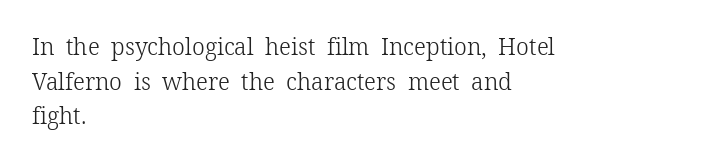
{"italic": "no", "bold": "no", "underline": "no", "align": "left", "line_spacing": "normal", "line_spacing_ratio": 1.51, "letter_spacing": "normal", "letter_spacing_em": 0.0, "glyph_px": 23}
